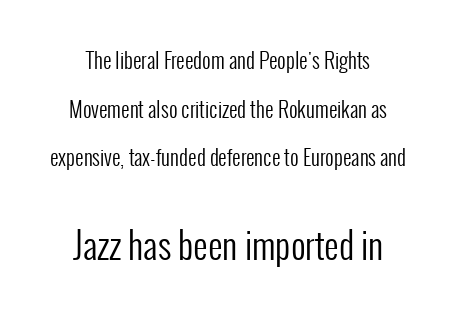
The image shows 36 px regular-weight, condensed sans-serif type, upright; set centered, loose line spacing (2.31x), normal letter spacing, not underlined; the second (bottom) block is 1.71x larger; low stroke contrast and a medium x-height.
